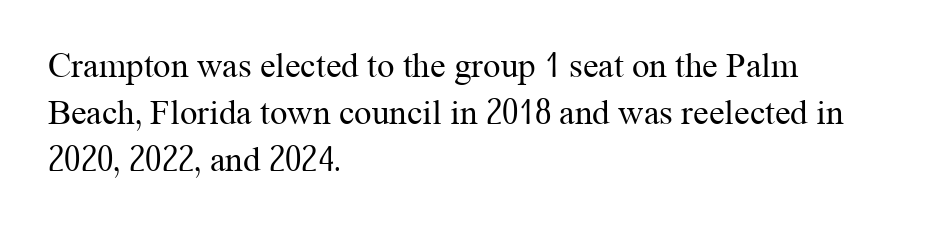
The image shows 35 px regular-weight serif type, upright; set left-aligned, normal line spacing (1.35x), normal letter spacing, not underlined; medium stroke contrast and a medium x-height.
